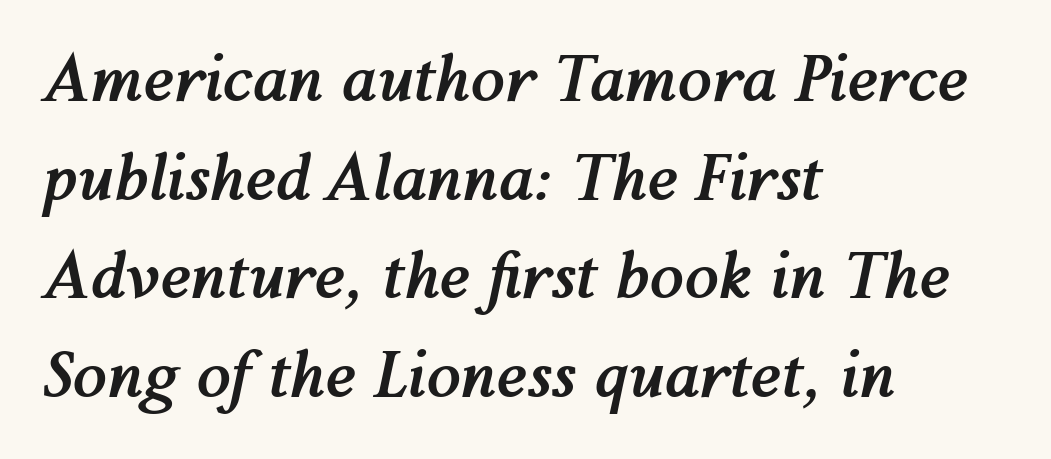
The font's italic variant was chosen for this text. Is this a fixed-width face? No — the glyphs have proportional, varying widths. The letterforms sit shoulder to shoulder at normal distance. The gap between lines stays unmarked. A normal amount of white space separates one row of letters from the next. Is the block centered? No — it sits flush against the left margin.
